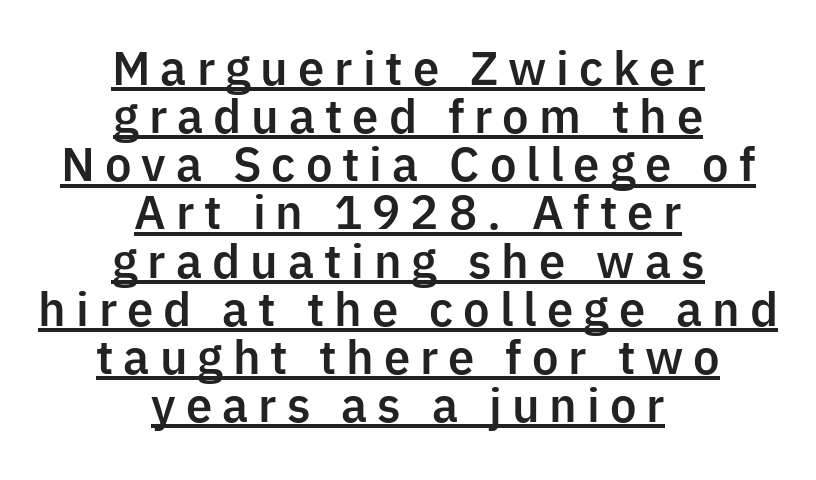
{"serif": "no", "italic": "no", "width": "normal", "stroke_contrast": "low", "x_height": "medium", "monospaced": "no", "underline": "yes", "align": "center", "line_spacing": "tight", "line_spacing_ratio": 1.07, "letter_spacing": "wide", "letter_spacing_em": 0.22, "glyph_px": 45}
